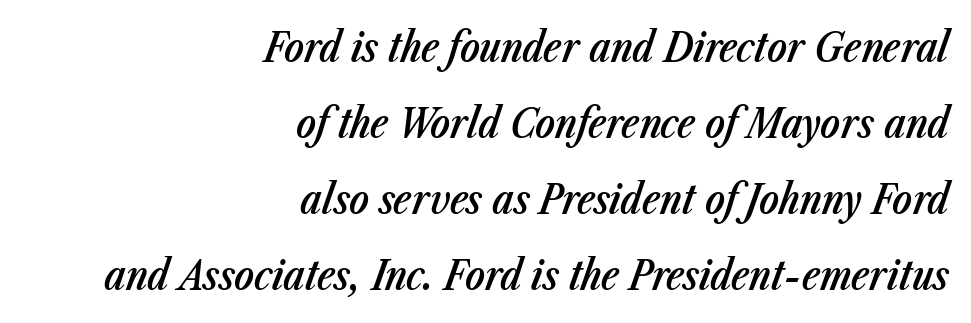
{"italic": "yes", "lean": "right", "slant_degrees": 23, "bold": "semi", "weight": "semibold", "width": "condensed", "stroke_contrast": "low", "x_height": "medium", "monospaced": "no", "underline": "no", "align": "right", "line_spacing_ratio": 1.85, "letter_spacing": "normal", "letter_spacing_em": 0.0, "glyph_px": 41}
